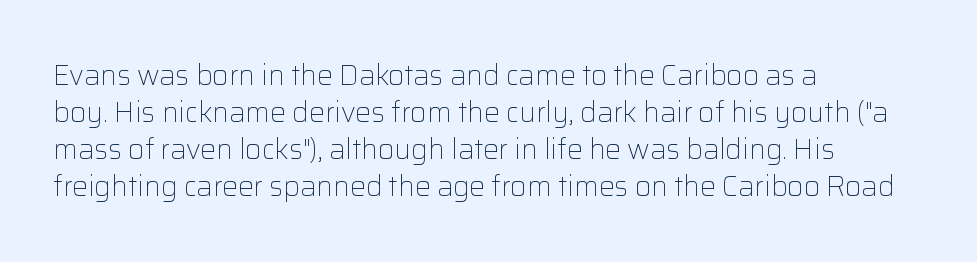
{"serif": "no", "italic": "no", "bold": "no", "weight": "light", "width": "normal", "stroke_contrast": "low", "x_height": "medium", "monospaced": "no", "underline": "no", "align": "left", "line_spacing": "normal", "line_spacing_ratio": 1.32, "letter_spacing": "normal", "letter_spacing_em": 0.0, "glyph_px": 28}
